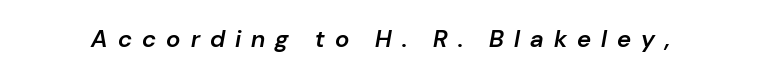
Q: Is the text bold? A: Semi-bold.
Q: Is the text italic (slanted)? A: Yes, it leans right by about 10 degrees.
Q: Is the text underlined? A: No.
Q: Is the spacing between letters normal or unusually wide? A: Unusually wide.
